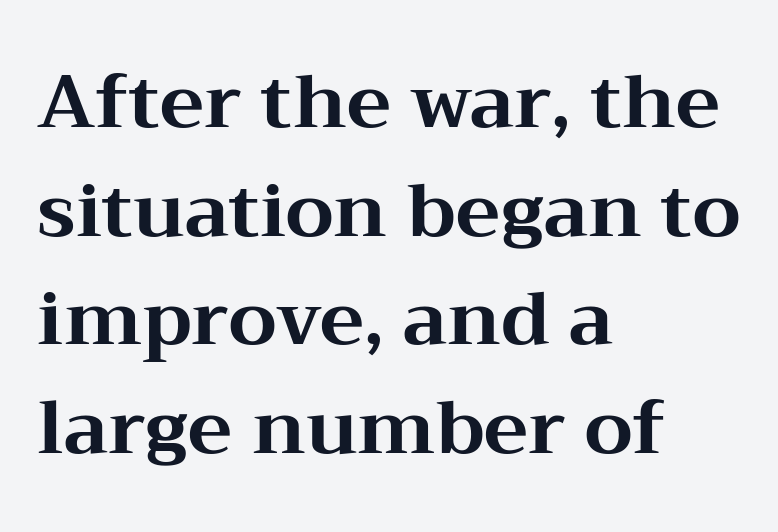
The image shows 75 px bold, wide serif type, upright; set left-aligned, normal line spacing (1.45x), normal letter spacing, not underlined; medium stroke contrast and a medium x-height.
